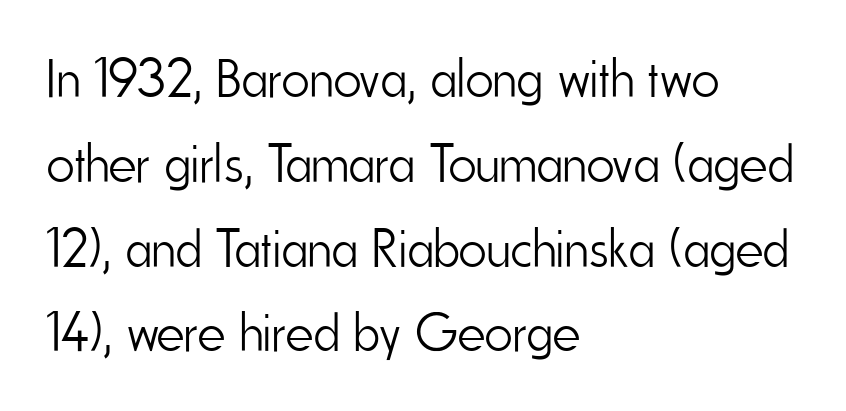
{"serif": "no", "italic": "no", "bold": "no", "weight": "light", "width": "condensed", "stroke_contrast": "low", "x_height": "small", "monospaced": "no", "underline": "no", "align": "left", "line_spacing": "normal", "line_spacing_ratio": 1.57, "letter_spacing": "normal", "letter_spacing_em": 0.0, "glyph_px": 54}
